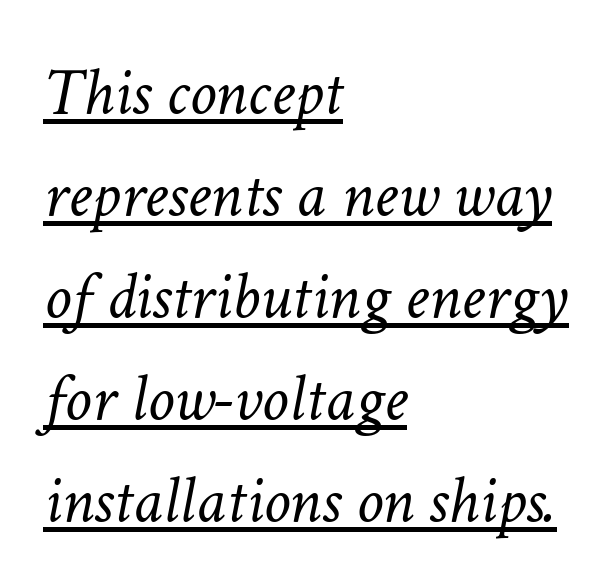
The image shows 68 px light type, italic (leaning right); set left-aligned, normal line spacing (1.5x), normal letter spacing, underlined; low stroke contrast and a medium x-height.
